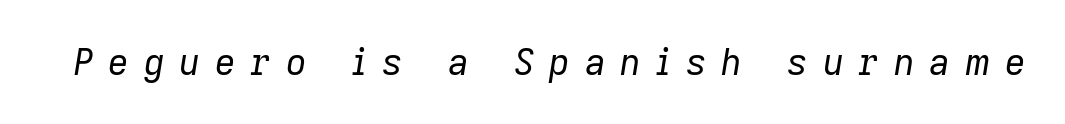
{"italic": "yes", "lean": "right", "slant_degrees": 9, "bold": "no", "weight": "regular", "width": "normal", "stroke_contrast": "low", "x_height": "medium", "monospaced": "no", "underline": "no", "letter_spacing": "wide", "letter_spacing_em": 0.41, "glyph_px": 36}
